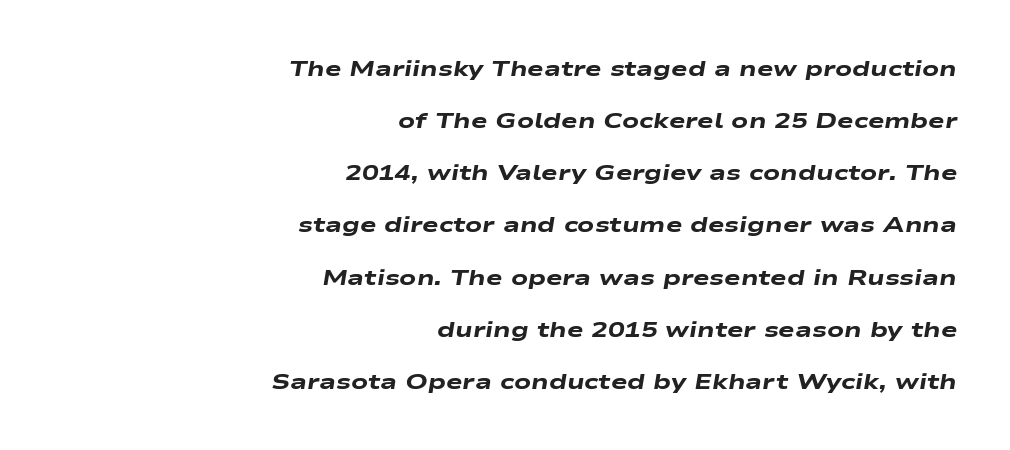
{"italic": "yes", "lean": "right", "slant_degrees": 9, "bold": "yes", "underline": "no", "align": "right", "line_spacing": "loose", "line_spacing_ratio": 2.37, "letter_spacing": "normal", "letter_spacing_em": 0.0, "glyph_px": 22}
